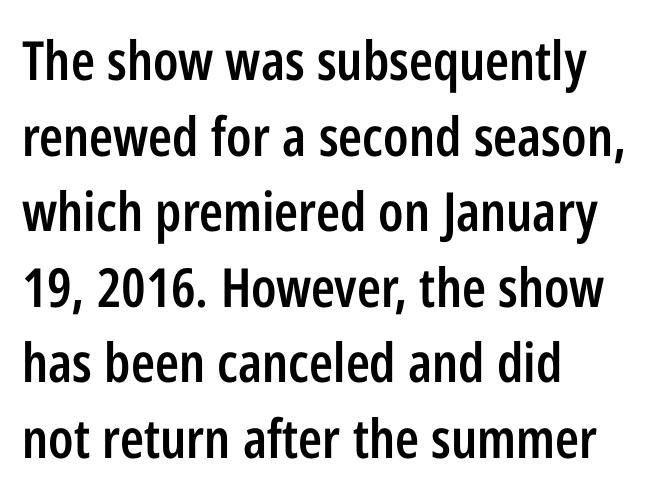
The image shows 54 px semibold, condensed sans-serif type, upright; set left-aligned, normal line spacing (1.4x), normal letter spacing, not underlined; low stroke contrast and a medium x-height.
